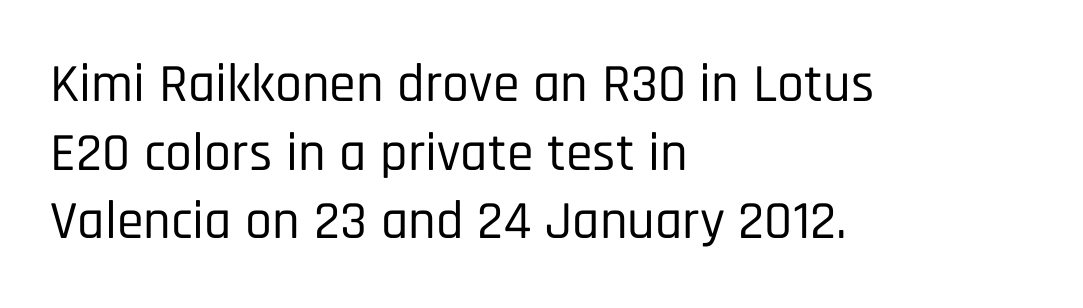
The image shows 54 px condensed sans-serif type, upright; set left-aligned, normal line spacing (1.27x), normal letter spacing, not underlined; low stroke contrast and a large x-height.
